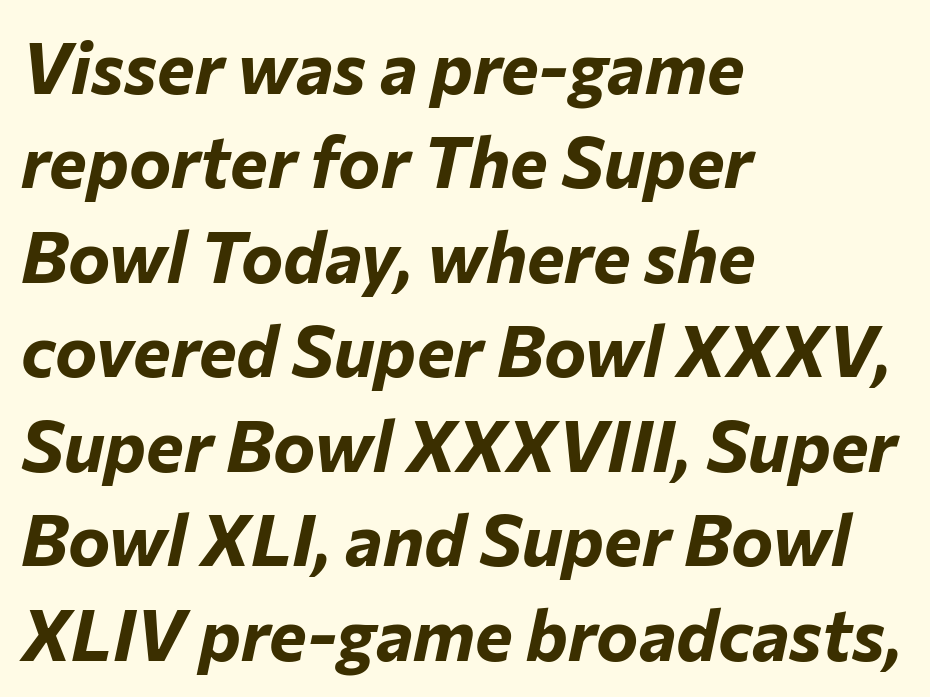
Characters are canted at an angle relative to the baseline's perpendicular. The strip under each line holds only bare page. The characters look thick and weighty, a clear bold. Proportional: the letters do not fall into vertical columns.
